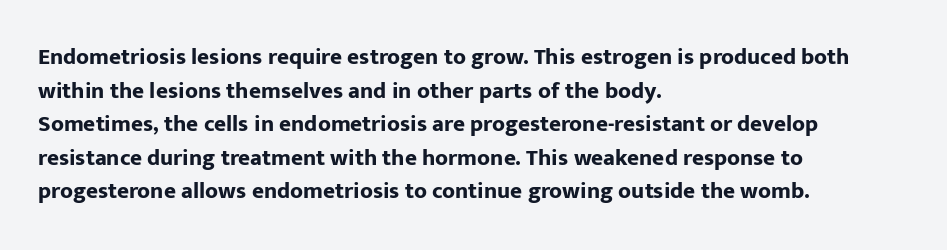
{"italic": "no", "bold": "yes", "underline": "no", "align": "left", "line_spacing": "normal", "line_spacing_ratio": 1.46, "letter_spacing": "normal", "letter_spacing_em": 0.0, "glyph_px": 23}
